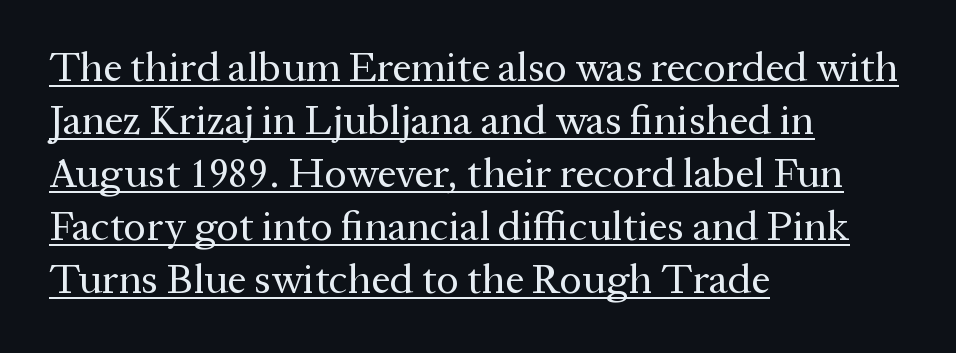
Q: Is the text bold? A: No.
Q: Is the text italic (slanted)? A: No, it is upright.
Q: Is the typeface a serif or a sans-serif typeface? A: Serif.
Q: Is the text underlined? A: Yes.
Q: How is the paragraph aligned? A: Left-aligned.
Q: Is the spacing between letters normal or unusually wide? A: Normal.
Q: Is the spacing between lines tight, normal or loose? A: Normal.
Q: Width (condensed, normal, or wide)? A: Normal.
Q: Stroke contrast? A: Medium.
Q: x-height? A: Medium.
Q: Monospaced? A: No.
